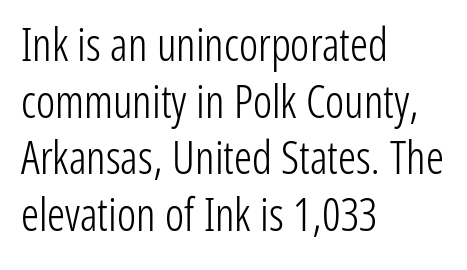
The image shows 45 px light, condensed sans-serif type, upright; set left-aligned, normal line spacing (1.26x), normal letter spacing, not underlined; low stroke contrast and a medium x-height.
